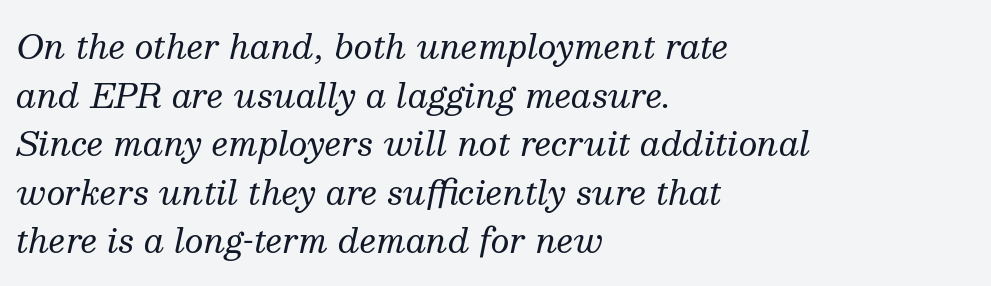
Q: Is the text bold? A: No.
Q: Is the text italic (slanted)? A: Yes, it leans right by about 13 degrees.
Q: Is the typeface a serif or a sans-serif typeface? A: Serif.
Q: Is the text underlined? A: No.
Q: How is the paragraph aligned? A: Left-aligned.
Q: Is the spacing between letters normal or unusually wide? A: Normal.
Q: Is the spacing between lines tight, normal or loose? A: Normal.
Q: Width (condensed, normal, or wide)? A: Normal.
Q: Stroke contrast? A: Medium.
Q: x-height? A: Medium.
Q: Monospaced? A: No.
